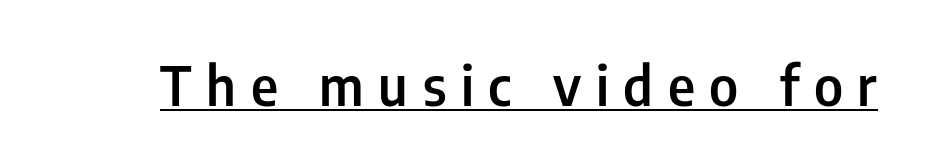
Q: Is the text bold? A: Semi-bold.
Q: Is the text italic (slanted)? A: No, it is upright.
Q: Is the typeface a serif or a sans-serif typeface? A: Sans-serif.
Q: Is the text underlined? A: Yes.
Q: Is the spacing between letters normal or unusually wide? A: Unusually wide.
Q: Width (condensed, normal, or wide)? A: Condensed.
Q: Stroke contrast? A: Low.
Q: x-height? A: Medium.
Q: Monospaced? A: No.
